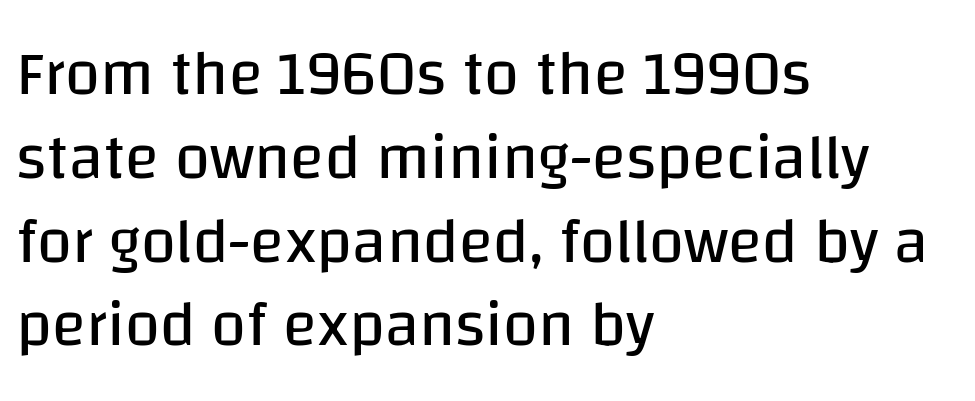
The image shows 63 px regular-weight sans-serif type, upright; set left-aligned, normal line spacing (1.33x), normal letter spacing, not underlined; low stroke contrast and a large x-height.
